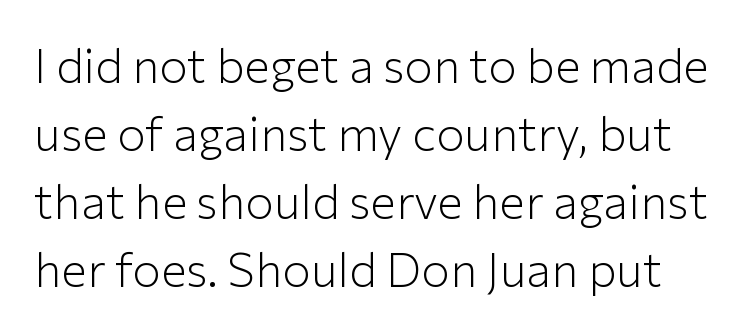
{"serif": "no", "italic": "no", "bold": "no", "weight": "light", "width": "normal", "stroke_contrast": "low", "x_height": "medium", "monospaced": "no", "underline": "no", "line_spacing": "normal", "line_spacing_ratio": 1.42, "letter_spacing": "normal", "letter_spacing_em": 0.0, "glyph_px": 48}
